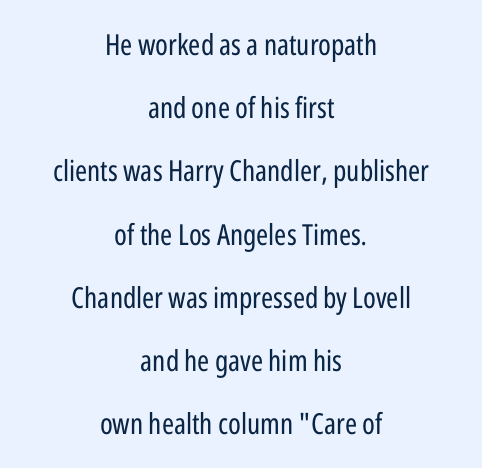
Has an underline been added? It has not. Spacing between characters is what you'd get straight out of the box. The letters look calm and open, with moderate or lighter stems. The letters carry no serifs — their stems end cleanly without finishing strokes.
